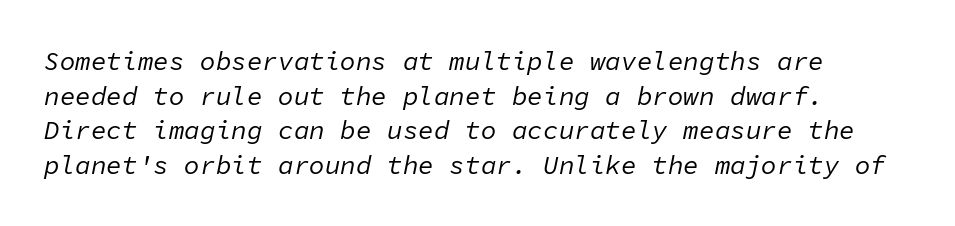
Q: Is the text bold? A: No.
Q: Is the text italic (slanted)? A: Yes, it leans right by about 11 degrees.
Q: Is the text underlined? A: No.
Q: How is the paragraph aligned? A: Left-aligned.
Q: Is the spacing between letters normal or unusually wide? A: Normal.
Q: Is the spacing between lines tight, normal or loose? A: Normal.
